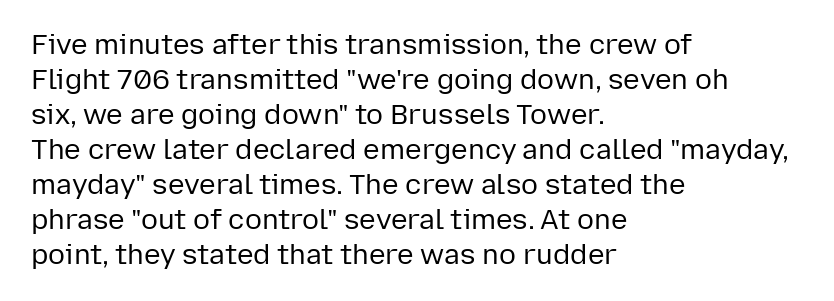
{"serif": "no", "italic": "no", "bold": "no", "weight": "regular", "width": "normal", "stroke_contrast": "low", "x_height": "medium", "monospaced": "no", "underline": "no", "align": "left", "line_spacing": "normal", "line_spacing_ratio": 1.25, "letter_spacing": "normal", "letter_spacing_em": 0.0, "glyph_px": 28}
